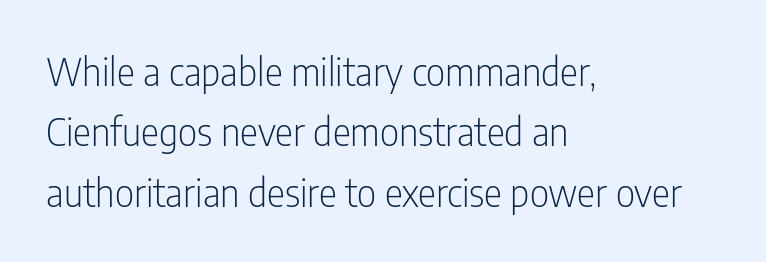
The image shows 38 px light, condensed sans-serif type, upright; set left-aligned, normal line spacing (1.59x), normal letter spacing, not underlined; low stroke contrast and a medium x-height.
